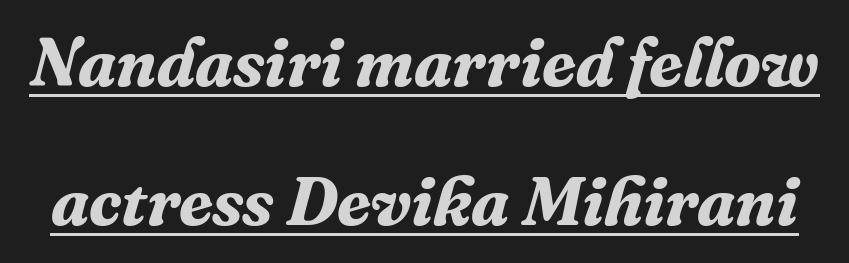
The image shows 68 px bold serif type, italic (leaning right); set loose line spacing (2.05x), normal letter spacing, underlined; medium stroke contrast and a medium x-height.
